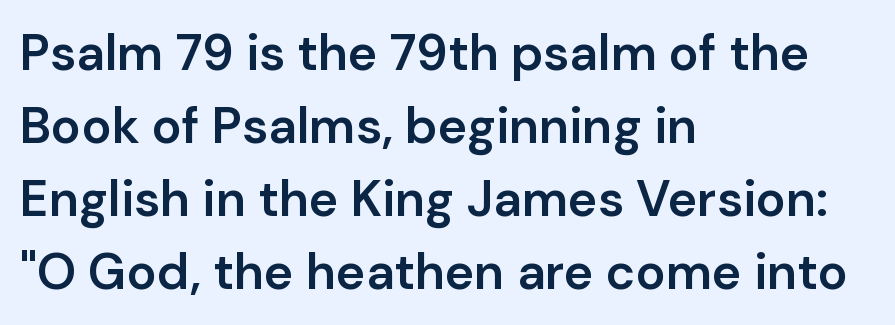
Q: Is the text bold? A: Semi-bold.
Q: Is the text italic (slanted)? A: No, it is upright.
Q: Is the typeface a serif or a sans-serif typeface? A: Sans-serif.
Q: Is the text underlined? A: No.
Q: How is the paragraph aligned? A: Left-aligned.
Q: Is the spacing between letters normal or unusually wide? A: Normal.
Q: Is the spacing between lines tight, normal or loose? A: Normal.
Q: Width (condensed, normal, or wide)? A: Normal.
Q: Stroke contrast? A: Low.
Q: x-height? A: Medium.
Q: Monospaced? A: No.
